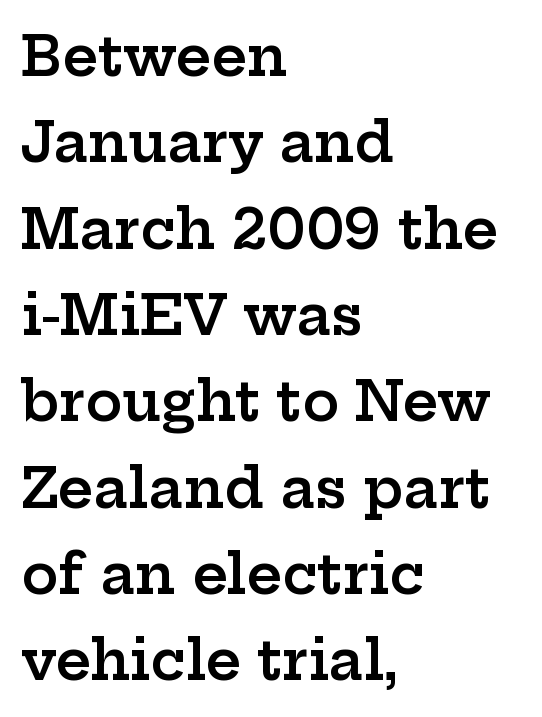
{"serif": "yes", "italic": "no", "bold": "semi", "weight": "semibold", "width": "wide", "stroke_contrast": "low", "x_height": "medium", "monospaced": "no", "underline": "no", "align": "left", "line_spacing": "normal", "line_spacing_ratio": 1.57, "letter_spacing": "normal", "letter_spacing_em": 0.0, "glyph_px": 55}
